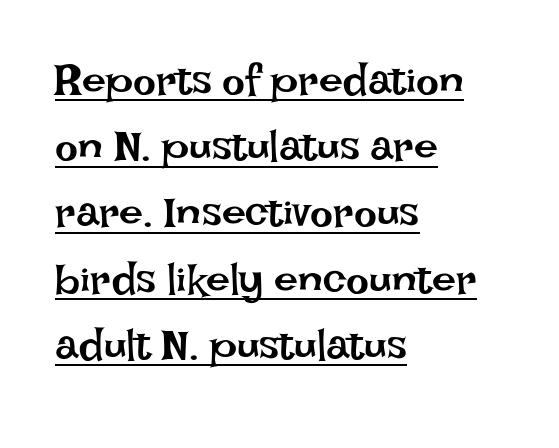
Q: Is the text bold? A: No.
Q: Is the text italic (slanted)? A: No, it is upright.
Q: Is the text underlined? A: Yes.
Q: How is the paragraph aligned? A: Left-aligned.
Q: Is the spacing between letters normal or unusually wide? A: Normal.
Q: Is the spacing between lines tight, normal or loose? A: Normal.
Q: Width (condensed, normal, or wide)? A: Normal.
Q: Stroke contrast? A: Low.
Q: x-height? A: Large.
Q: Monospaced? A: No.
